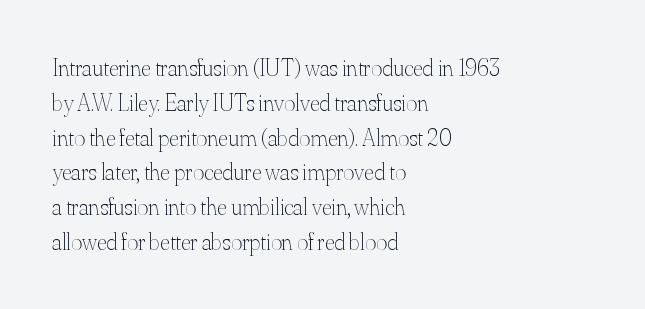
{"italic": "no", "bold": "no", "underline": "no", "align": "left", "line_spacing": "normal", "line_spacing_ratio": 1.45, "letter_spacing": "normal", "letter_spacing_em": 0.0, "glyph_px": 24}
